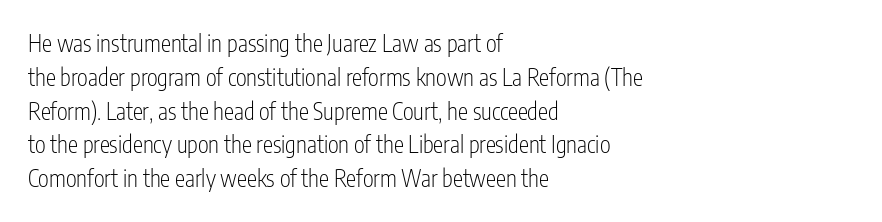
The image shows 23 px text type, upright; set left-aligned, normal line spacing (1.47x), normal letter spacing, not underlined.
